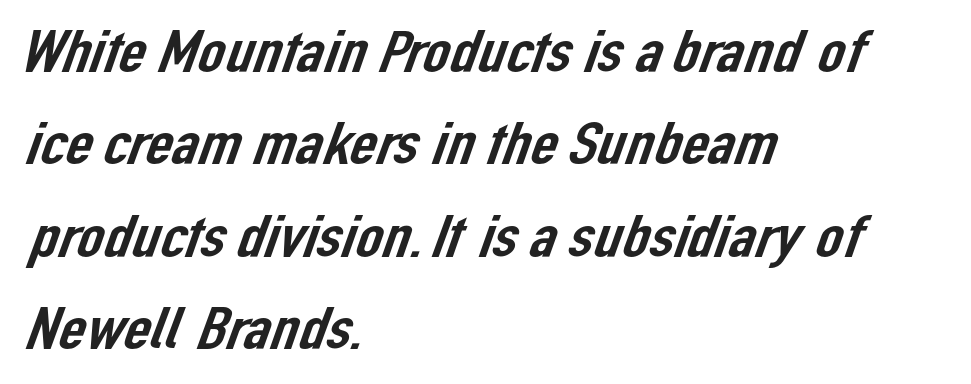
The image shows 60 px sans-serif type; set left-aligned, normal line spacing (1.54x), normal letter spacing, not underlined; low stroke contrast and a medium x-height.
